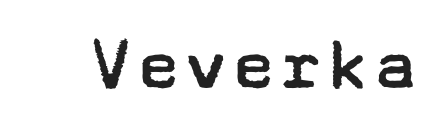
Q: Is the text bold? A: No.
Q: Is the text italic (slanted)? A: No, it is upright.
Q: Is the typeface a serif or a sans-serif typeface? A: Sans-serif.
Q: Is the text underlined? A: No.
Q: Is the spacing between letters normal or unusually wide? A: Normal.
Q: Width (condensed, normal, or wide)? A: Wide.
Q: Stroke contrast? A: Low.
Q: x-height? A: Medium.
